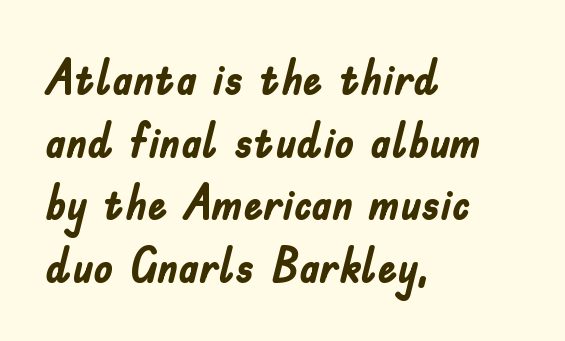
The image shows 49 px semibold, condensed sans-serif type; set left-aligned, normal line spacing (1.28x), normal letter spacing, not underlined; low stroke contrast and a small x-height.
